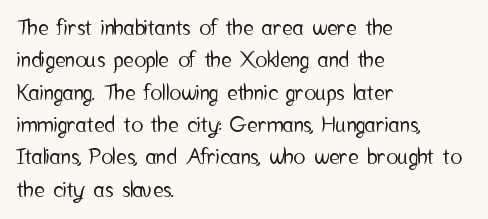
Bare-footed words on every line. The space between consecutive lines is moderate. Caption: standard tracking, unaltered. The lettering holds an erect, upright posture throughout. The text block is weighted toward the left margin, trailing off unevenly rightward.
